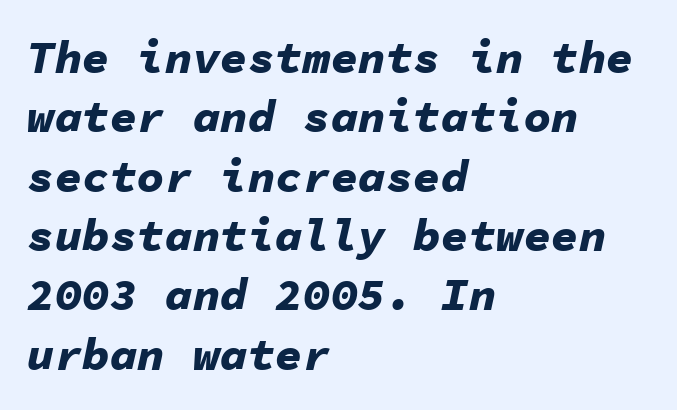
Fixed-width glyphs throughout — classic coding-font behaviour. Is the block centered? No — it sits flush against the left margin. Underlining? Definitely not there. This sample uses an oblique cut, with every glyph tilted off the vertical.
